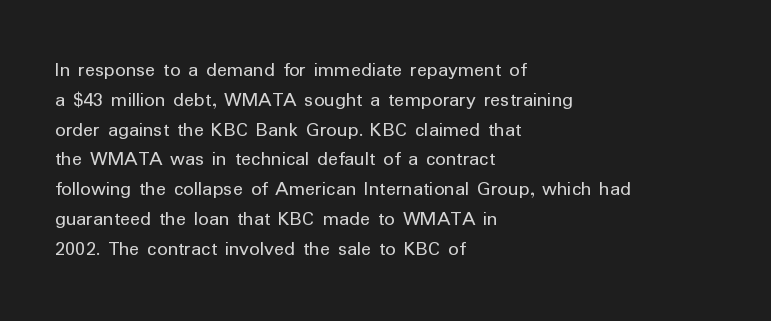
The image shows 21 px text type, upright; set left-aligned, normal line spacing (1.42x), normal letter spacing, not underlined.
